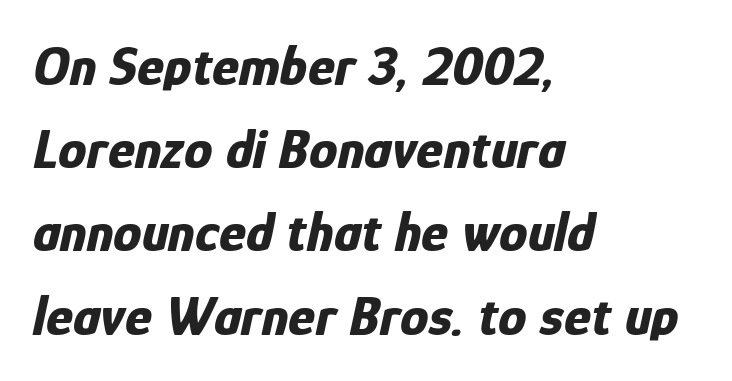
Visually the block forms a straight wall on the left and a jagged coastline on the right. The type is set solid horizontally, with unmodified tracking. An italicized treatment has been applied to the whole sample. Evenly set lines give the paragraph a standard silhouette. Anything drawn beneath the words? Only blank space.
